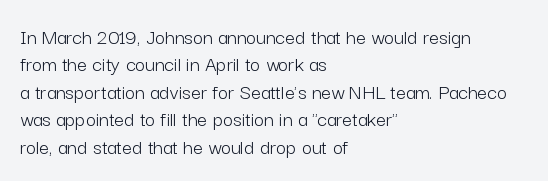
{"italic": "no", "bold": "no", "underline": "no", "align": "left", "line_spacing": "normal", "line_spacing_ratio": 1.25, "letter_spacing": "normal", "letter_spacing_em": 0.0, "glyph_px": 22}
